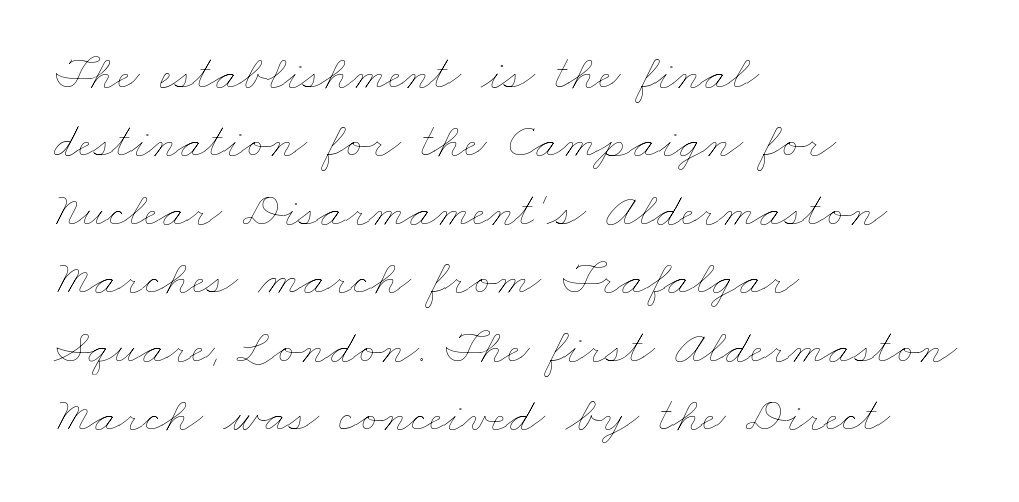
{"bold": "no", "weight": "thin", "width": "wide", "stroke_contrast": "low", "x_height": "small", "monospaced": "no", "underline": "no", "align": "left", "line_spacing": "normal", "line_spacing_ratio": 1.37, "letter_spacing": "normal", "letter_spacing_em": 0.0, "glyph_px": 50}
